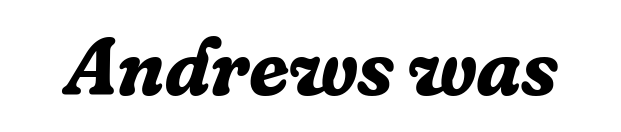
Looks like regular typesetting: each glyph gets only the width it needs. Pretty heavy lettering here — definitely bold. Caption: standard tracking, unaltered. This is oblique type, the kind used for emphasis or titles.
